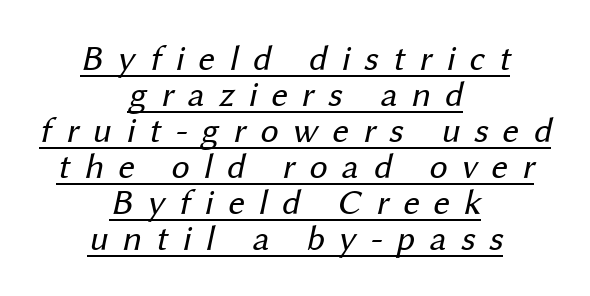
The image shows 36 px regular-weight sans-serif type; set centered, tight line spacing (1.0x), unusually wide letter spacing (+0.39 em), underlined; medium stroke contrast and a medium x-height.
